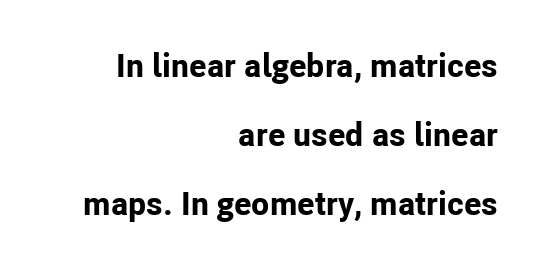
{"serif": "no", "italic": "no", "bold": "yes", "weight": "bold", "width": "normal", "stroke_contrast": "low", "x_height": "medium", "monospaced": "no", "underline": "no", "align": "right", "line_spacing": "loose", "line_spacing_ratio": 2.09, "letter_spacing": "normal", "letter_spacing_em": 0.0, "glyph_px": 33}
